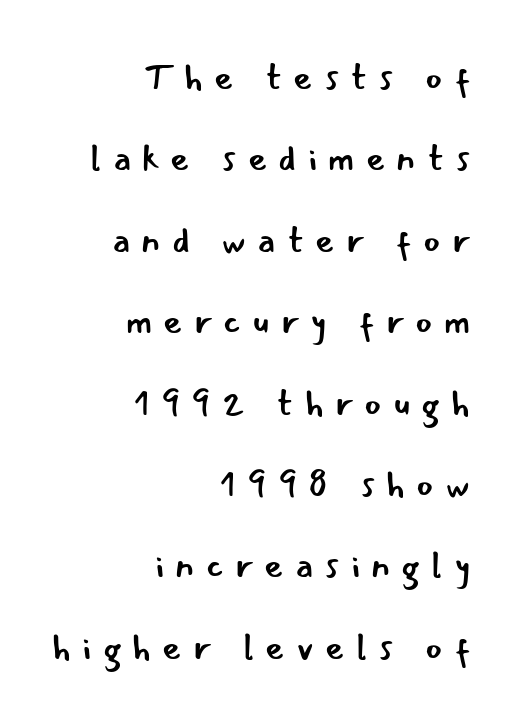
Q: Is the text bold? A: No.
Q: Is the text italic (slanted)? A: No, it is upright.
Q: Is the typeface a serif or a sans-serif typeface? A: Sans-serif.
Q: Is the text underlined? A: No.
Q: How is the paragraph aligned? A: Right-aligned.
Q: Is the spacing between letters normal or unusually wide? A: Unusually wide.
Q: Is the spacing between lines tight, normal or loose? A: Loose.
Q: Width (condensed, normal, or wide)? A: Normal.
Q: Stroke contrast? A: Low.
Q: x-height? A: Small.
Q: Monospaced? A: No.
